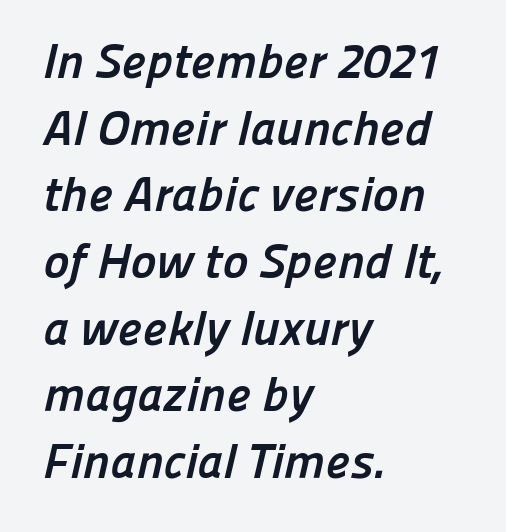
Only glyphs here, with clear space below each row. The passage shown is emphatically bold. Short note: letters normally spaced. The letters advance in unequal steps, a hallmark of proportional type.
